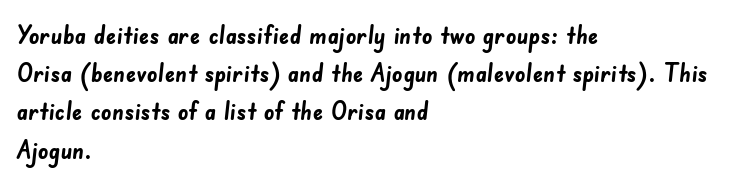
The image shows 26 px bold type; set left-aligned, normal line spacing (1.47x), normal letter spacing, not underlined.
